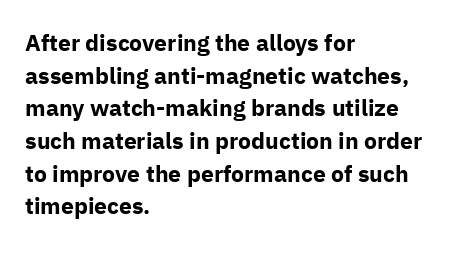
Q: Is the text bold? A: Yes.
Q: Is the text italic (slanted)? A: No, it is upright.
Q: Is the text underlined? A: No.
Q: How is the paragraph aligned? A: Left-aligned.
Q: Is the spacing between letters normal or unusually wide? A: Normal.
Q: Is the spacing between lines tight, normal or loose? A: Normal.
